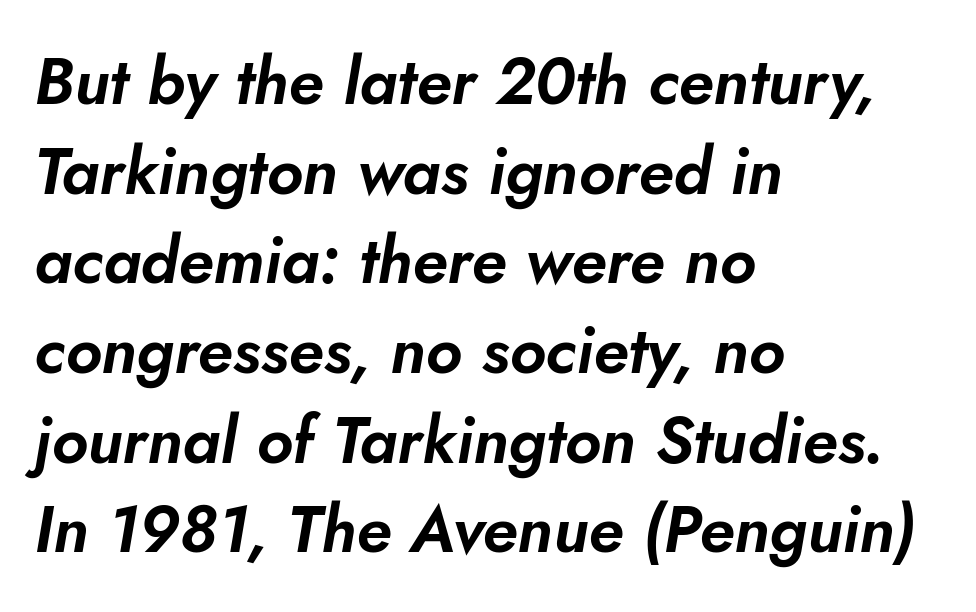
{"italic": "yes", "lean": "right", "slant_degrees": 10, "width": "normal", "stroke_contrast": "low", "x_height": "small", "monospaced": "no", "underline": "no", "align": "left", "line_spacing": "normal", "line_spacing_ratio": 1.38, "letter_spacing": "normal", "letter_spacing_em": 0.0, "glyph_px": 65}
